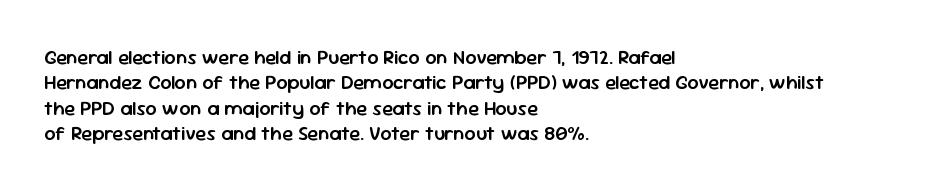
Q: Is the text bold? A: Semi-bold.
Q: Is the text italic (slanted)? A: No, it is upright.
Q: Is the text underlined? A: No.
Q: How is the paragraph aligned? A: Left-aligned.
Q: Is the spacing between letters normal or unusually wide? A: Normal.
Q: Is the spacing between lines tight, normal or loose? A: Normal.
